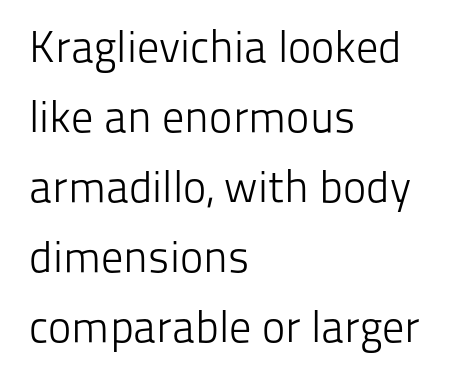
{"serif": "no", "italic": "no", "bold": "no", "weight": "light", "width": "normal", "stroke_contrast": "low", "x_height": "medium", "monospaced": "no", "underline": "no", "align": "left", "line_spacing": "normal", "line_spacing_ratio": 1.59, "letter_spacing": "normal", "letter_spacing_em": 0.0, "glyph_px": 44}
